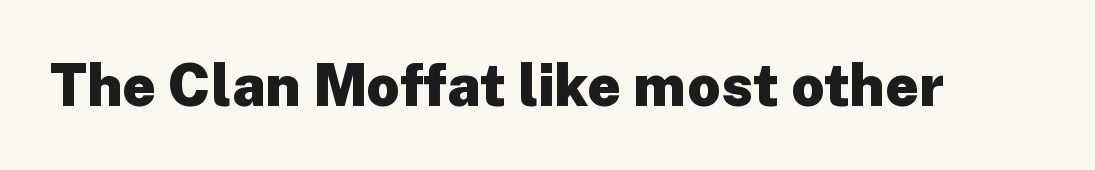
Letters rest on an invisible, unmarked baseline. No italicization has been applied; the sample stays upright. Here the designer chose a conventional face with non-uniform glyph widths. Look at the stroke-to-counter ratio: heavy, a bold. Stroke terminals: plain, sans-serif. This sample uses plain, unmodified letter spacing.
